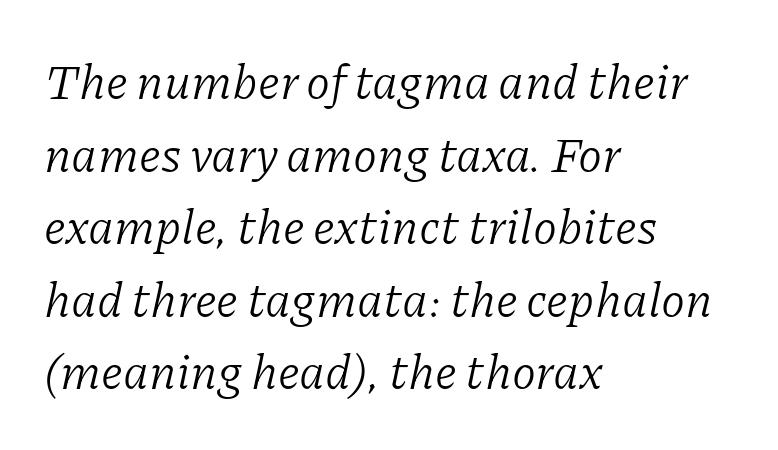
The image shows 49 px light serif type, italic (leaning right); set left-aligned, normal line spacing (1.48x), normal letter spacing, not underlined; low stroke contrast and a medium x-height.
